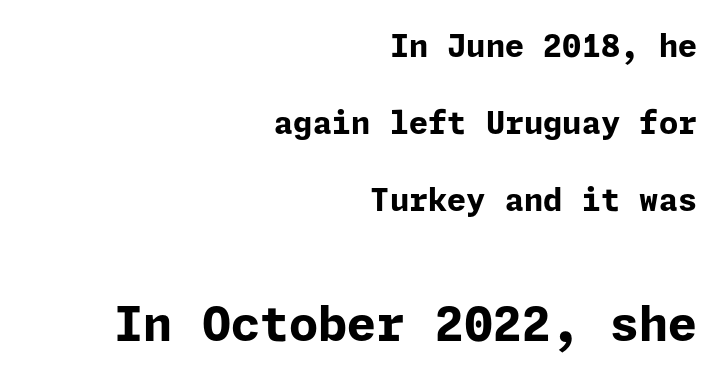
Q: Is the text bold? A: Yes.
Q: Is the text italic (slanted)? A: No, it is upright.
Q: Is the typeface a serif or a sans-serif typeface? A: Sans-serif.
Q: Is the text underlined? A: No.
Q: How is the paragraph aligned? A: Right-aligned.
Q: Is the spacing between letters normal or unusually wide? A: Normal.
Q: Is the spacing between lines tight, normal or loose? A: Loose.
Q: Which block of text is set in a larger size, the first (top) or the second (bottom)? A: The second (bottom) one.
Q: Width (condensed, normal, or wide)? A: Normal.
Q: Stroke contrast? A: Low.
Q: x-height? A: Medium.
